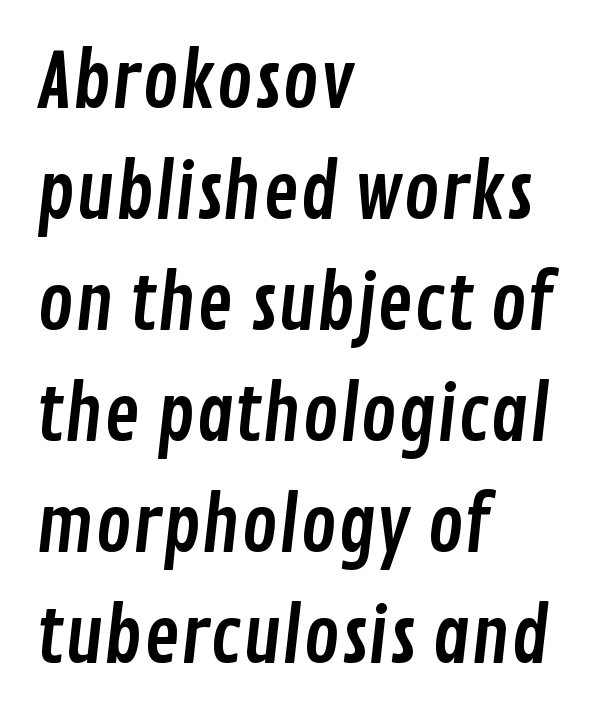
The image shows 76 px condensed sans-serif type; set left-aligned, normal line spacing (1.46x), normal letter spacing, not underlined; low stroke contrast and a medium x-height.
